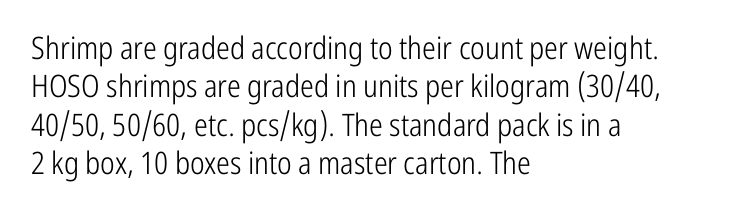
{"serif": "no", "italic": "no", "bold": "no", "weight": "light", "width": "condensed", "stroke_contrast": "low", "x_height": "medium", "monospaced": "no", "underline": "no", "align": "left", "line_spacing_ratio": 1.24, "letter_spacing": "normal", "letter_spacing_em": 0.0, "glyph_px": 31}
